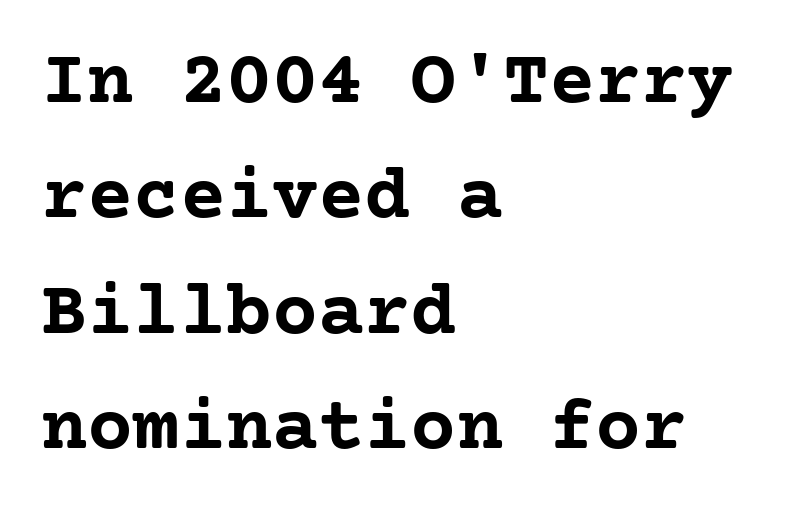
Q: Is the text bold? A: Yes.
Q: Is the text italic (slanted)? A: No, it is upright.
Q: Is the typeface a serif or a sans-serif typeface? A: Serif.
Q: Is the text underlined? A: No.
Q: How is the paragraph aligned? A: Left-aligned.
Q: Is the spacing between letters normal or unusually wide? A: Normal.
Q: Is the spacing between lines tight, normal or loose? A: Normal.
Q: Width (condensed, normal, or wide)? A: Normal.
Q: Stroke contrast? A: Low.
Q: x-height? A: Medium.
